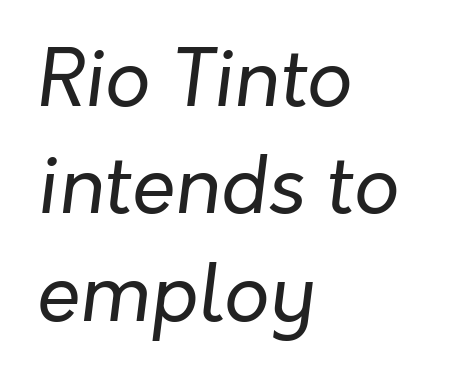
The image shows 79 px regular-weight type, italic (leaning right); set left-aligned, normal line spacing (1.36x), normal letter spacing, not underlined; low stroke contrast and a medium x-height.
